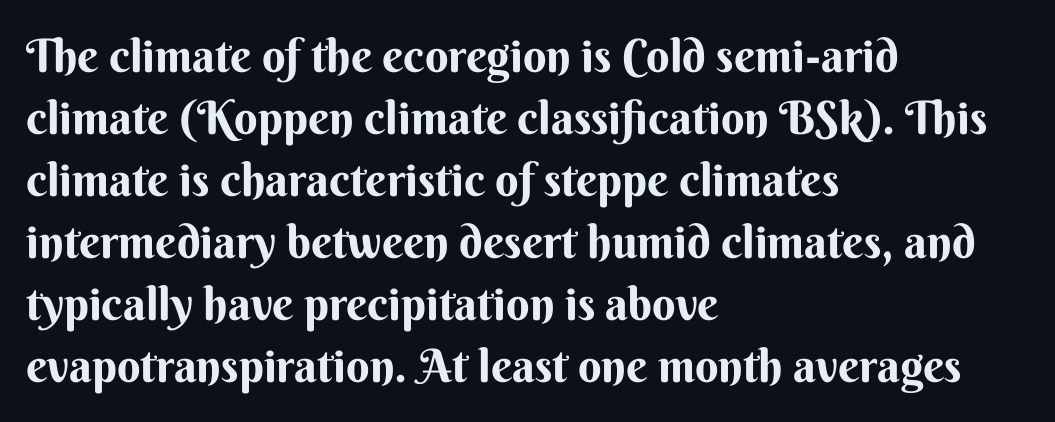
The image shows 46 px sans-serif type, upright; set left-aligned, normal line spacing (1.35x), normal letter spacing, not underlined; medium stroke contrast and a small x-height.
